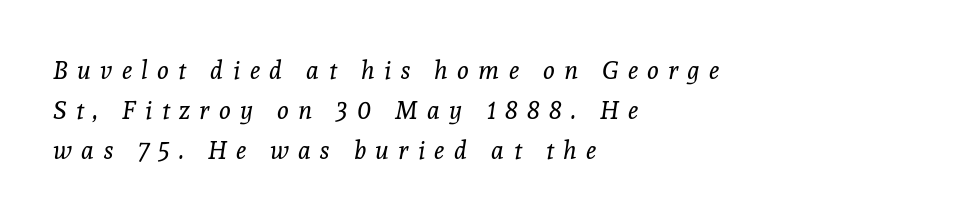
The image shows 25 px text type, italic (leaning right); set left-aligned, normal line spacing (1.61x), unusually wide letter spacing (+0.37 em), not underlined.
